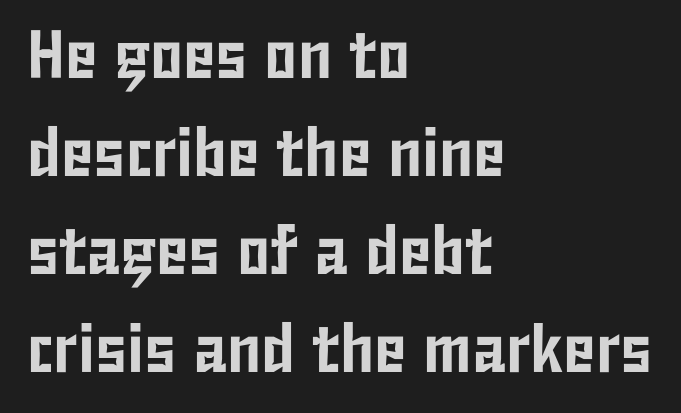
Q: Is the text italic (slanted)? A: No, it is upright.
Q: Is the typeface a serif or a sans-serif typeface? A: Sans-serif.
Q: Is the text underlined? A: No.
Q: How is the paragraph aligned? A: Left-aligned.
Q: Is the spacing between letters normal or unusually wide? A: Normal.
Q: Is the spacing between lines tight, normal or loose? A: Normal.
Q: Width (condensed, normal, or wide)? A: Condensed.
Q: Stroke contrast? A: Low.
Q: x-height? A: Medium.
Q: Monospaced? A: No.
